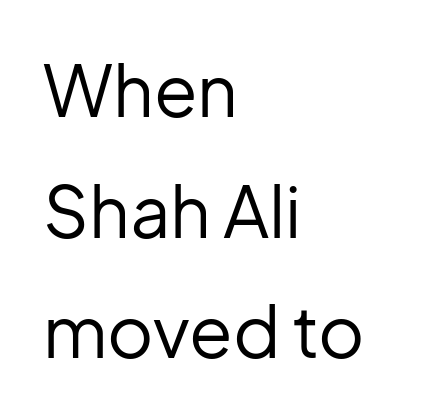
Q: Is the text bold? A: No.
Q: Is the text italic (slanted)? A: No, it is upright.
Q: Is the typeface a serif or a sans-serif typeface? A: Sans-serif.
Q: Is the text underlined? A: No.
Q: How is the paragraph aligned? A: Left-aligned.
Q: Is the spacing between letters normal or unusually wide? A: Normal.
Q: Is the spacing between lines tight, normal or loose? A: Normal.
Q: Width (condensed, normal, or wide)? A: Normal.
Q: Stroke contrast? A: Low.
Q: x-height? A: Medium.
Q: Monospaced? A: No.
